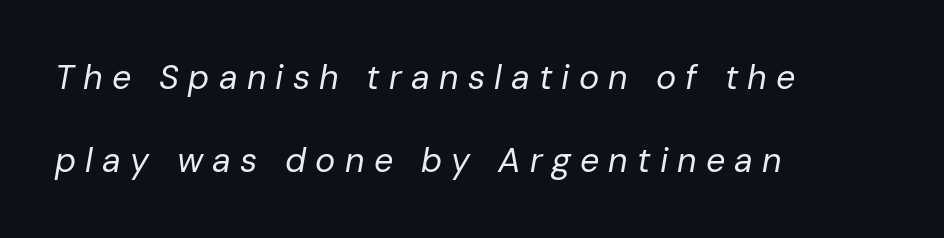
Q: Is the text bold? A: No.
Q: Is the text italic (slanted)? A: Yes, it leans right by about 10 degrees.
Q: Is the text underlined? A: No.
Q: How is the paragraph aligned? A: Left-aligned.
Q: Is the spacing between letters normal or unusually wide? A: Unusually wide.
Q: Is the spacing between lines tight, normal or loose? A: Loose.
Q: Width (condensed, normal, or wide)? A: Normal.
Q: Stroke contrast? A: Low.
Q: x-height? A: Medium.
Q: Monospaced? A: No.
